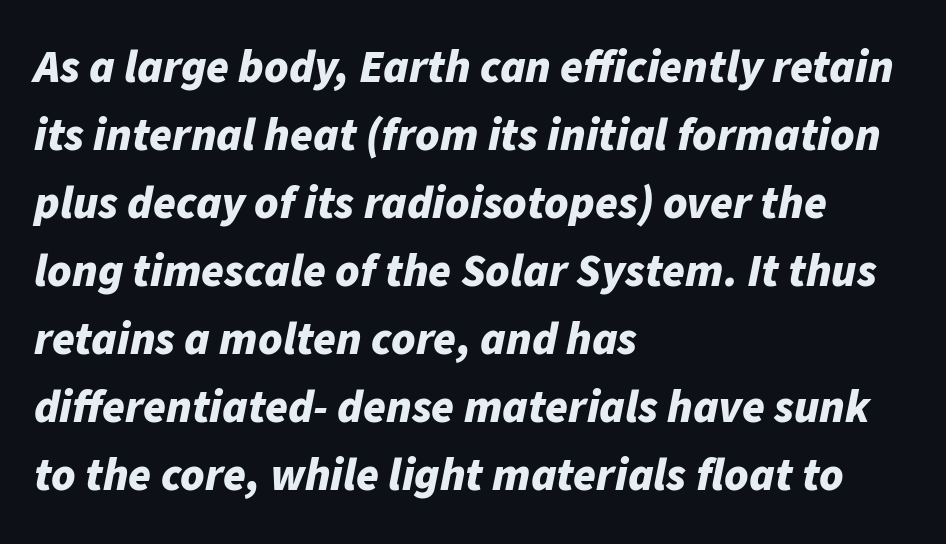
The image shows 46 px bold type, italic (leaning right); set left-aligned, normal line spacing (1.48x), normal letter spacing, not underlined; low stroke contrast and a medium x-height.
